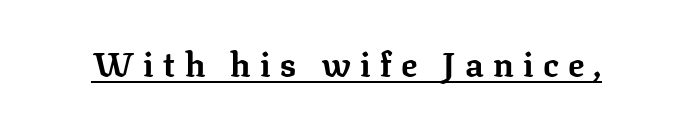
The image shows 34 px bold serif type, upright; set unusually wide letter spacing (+0.27 em), underlined; low stroke contrast and a medium x-height.
